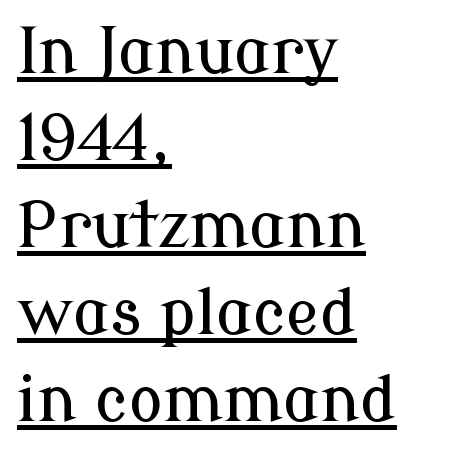
Q: Is the text italic (slanted)? A: No, it is upright.
Q: Is the typeface a serif or a sans-serif typeface? A: Serif.
Q: Is the text underlined? A: Yes.
Q: How is the paragraph aligned? A: Left-aligned.
Q: Is the spacing between letters normal or unusually wide? A: Normal.
Q: Is the spacing between lines tight, normal or loose? A: Normal.
Q: Width (condensed, normal, or wide)? A: Normal.
Q: Stroke contrast? A: Low.
Q: x-height? A: Medium.
Q: Monospaced? A: No.
